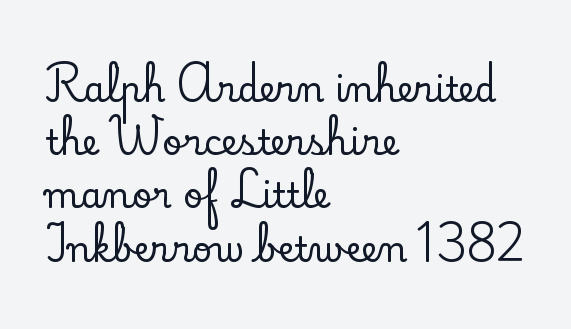
Q: Is the text italic (slanted)? A: No, it is upright.
Q: Is the typeface a serif or a sans-serif typeface? A: Serif.
Q: Is the text underlined? A: No.
Q: How is the paragraph aligned? A: Left-aligned.
Q: Is the spacing between letters normal or unusually wide? A: Normal.
Q: Is the spacing between lines tight, normal or loose? A: Normal.
Q: Width (condensed, normal, or wide)? A: Normal.
Q: Stroke contrast? A: Low.
Q: x-height? A: Small.
Q: Monospaced? A: No.
